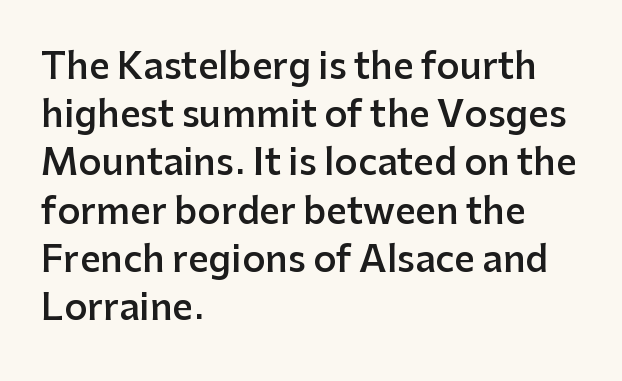
The image shows 36 px semibold sans-serif type, upright; set left-aligned, normal line spacing (1.34x), normal letter spacing, not underlined; low stroke contrast and a medium x-height.
